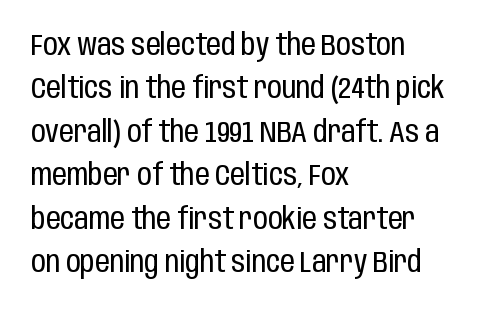
Q: Is the text bold? A: No.
Q: Is the text italic (slanted)? A: No, it is upright.
Q: Is the typeface a serif or a sans-serif typeface? A: Sans-serif.
Q: Is the text underlined? A: No.
Q: How is the paragraph aligned? A: Left-aligned.
Q: Is the spacing between letters normal or unusually wide? A: Normal.
Q: Is the spacing between lines tight, normal or loose? A: Normal.
Q: Width (condensed, normal, or wide)? A: Condensed.
Q: Stroke contrast? A: Low.
Q: x-height? A: Large.
Q: Monospaced? A: No.
